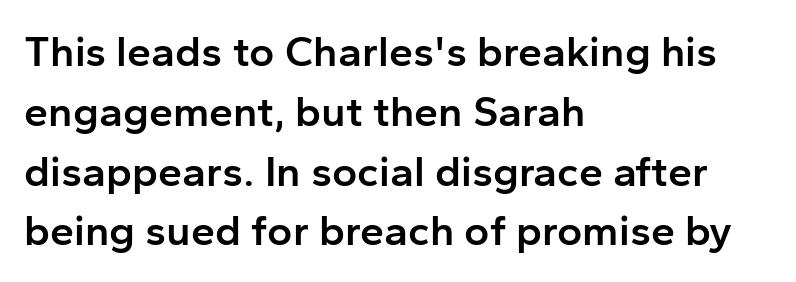
Just letters on the line, the space beneath them empty. The block of text has a typical density, with ordinary space between rows. Every stem runs plumb, perpendicular to the baseline. What stands out about the letter spacing? Nothing — it is the standard amount.
